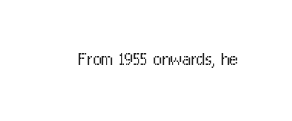
Q: Is the text bold? A: No.
Q: Is the text italic (slanted)? A: No, it is upright.
Q: Is the text underlined? A: No.
Q: Is the spacing between letters normal or unusually wide? A: Normal.
